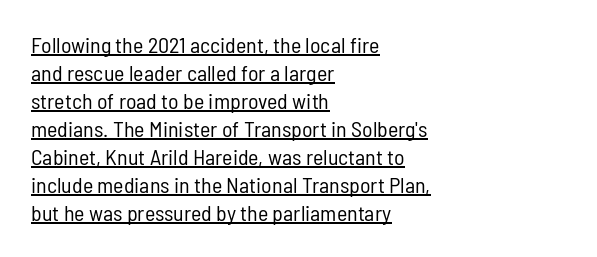
Q: Is the text bold? A: No.
Q: Is the text italic (slanted)? A: No, it is upright.
Q: Is the text underlined? A: Yes.
Q: How is the paragraph aligned? A: Left-aligned.
Q: Is the spacing between letters normal or unusually wide? A: Normal.
Q: Is the spacing between lines tight, normal or loose? A: Normal.
